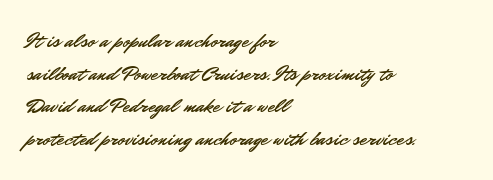
The image shows 21 px text type; set left-aligned, normal line spacing (1.55x), normal letter spacing, not underlined.
